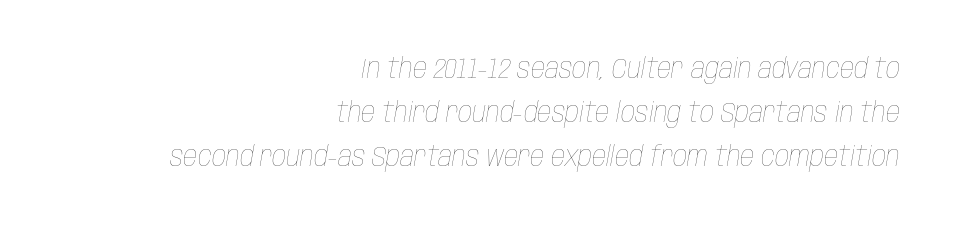
The image shows 28 px thin, condensed type, italic (leaning right); set right-aligned, normal line spacing (1.58x), normal letter spacing, not underlined; low stroke contrast and a large x-height.
